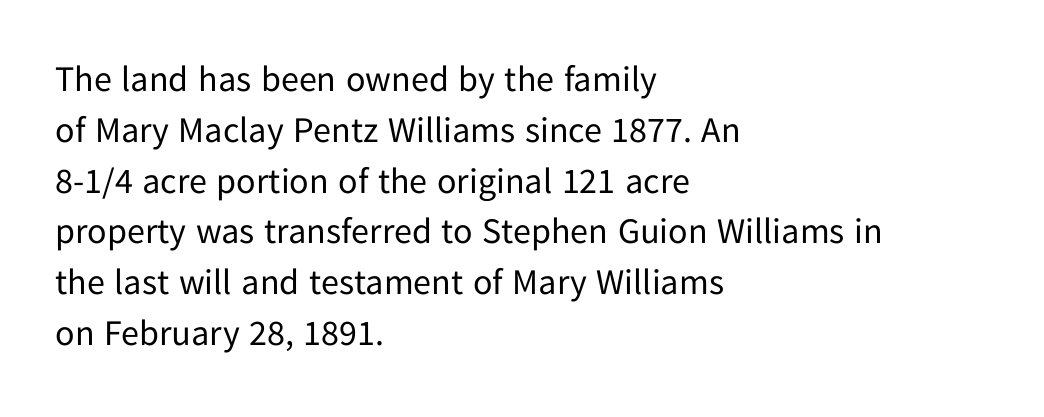
The image shows 36 px regular-weight sans-serif type, upright; set left-aligned, normal line spacing (1.41x), normal letter spacing, not underlined; low stroke contrast and a medium x-height.
